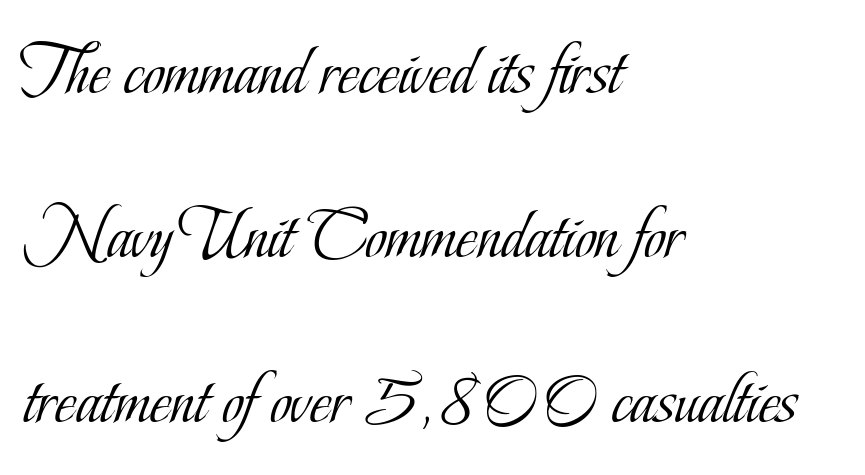
Think of a printed novel: that variable character pitch is what you see here. Bold? No — there's no thickening of the strokes. Look at the tracking — it's just the regular setting, nothing added. Classification — serif.
